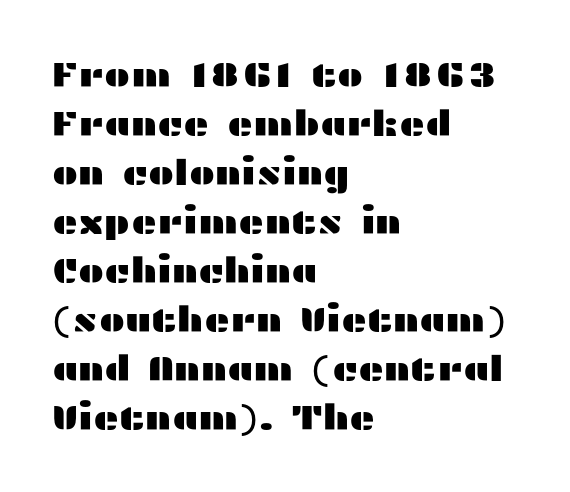
The paragraph has a hard left edge and a soft right edge. The letters advance in unequal steps, a hallmark of proportional type. Letter spacing: default. Normally led — the rows are evenly, conventionally spaced. It's the straight-up-and-down kind of type.
